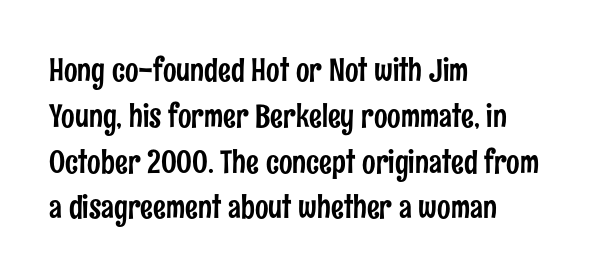
The image shows 32 px condensed sans-serif type, upright; set left-aligned, normal line spacing (1.43x), normal letter spacing, not underlined; low stroke contrast and a medium x-height.
